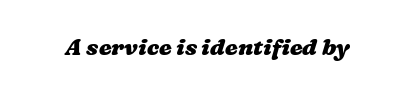
Q: Is the text bold? A: Yes.
Q: Is the text underlined? A: No.
Q: Is the spacing between letters normal or unusually wide? A: Normal.
